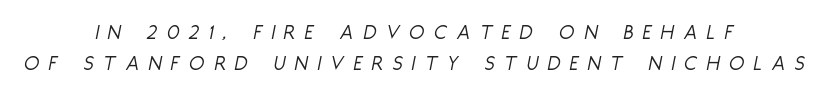
Q: Is the text bold? A: No.
Q: Is the text italic (slanted)? A: Yes, it leans right by about 11 degrees.
Q: Is the text underlined? A: No.
Q: How is the paragraph aligned? A: Centered.
Q: Is the spacing between letters normal or unusually wide? A: Unusually wide.
Q: Is the spacing between lines tight, normal or loose? A: Normal.
